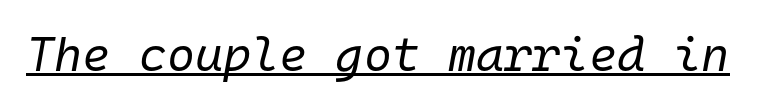
Q: Is the text bold? A: No.
Q: Is the text italic (slanted)? A: Yes, it leans right by about 10 degrees.
Q: Is the text underlined? A: Yes.
Q: Is the spacing between letters normal or unusually wide? A: Normal.
Q: Width (condensed, normal, or wide)? A: Normal.
Q: Stroke contrast? A: Low.
Q: x-height? A: Medium.
Q: Monospaced? A: Yes.
